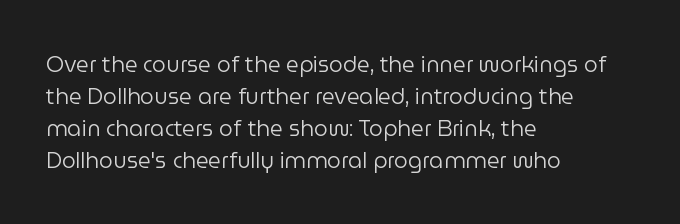
The image shows 22 px text type, upright; set left-aligned, normal line spacing (1.45x), normal letter spacing, not underlined.
